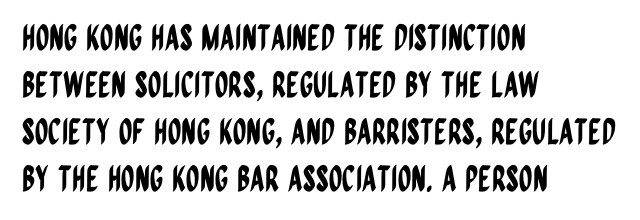
{"serif": "no", "italic": "no", "width": "condensed", "stroke_contrast": "low", "x_height": "large", "monospaced": "no", "underline": "no", "align": "left", "line_spacing": "normal", "line_spacing_ratio": 1.34, "letter_spacing": "normal", "letter_spacing_em": 0.0, "glyph_px": 35}
